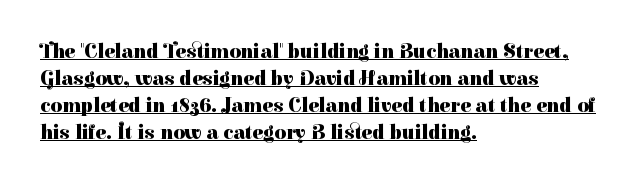
Q: Is the text bold? A: Yes.
Q: Is the text italic (slanted)? A: No, it is upright.
Q: Is the text underlined? A: Yes.
Q: How is the paragraph aligned? A: Left-aligned.
Q: Is the spacing between letters normal or unusually wide? A: Normal.
Q: Is the spacing between lines tight, normal or loose? A: Normal.
